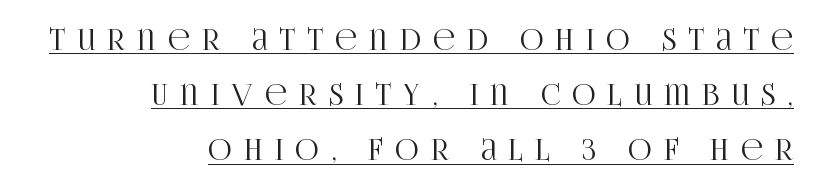
The image shows 29 px condensed serif type, upright; set right-aligned, loose line spacing (1.9x), unusually wide letter spacing (+0.42 em), underlined; high stroke contrast and a large x-height.
